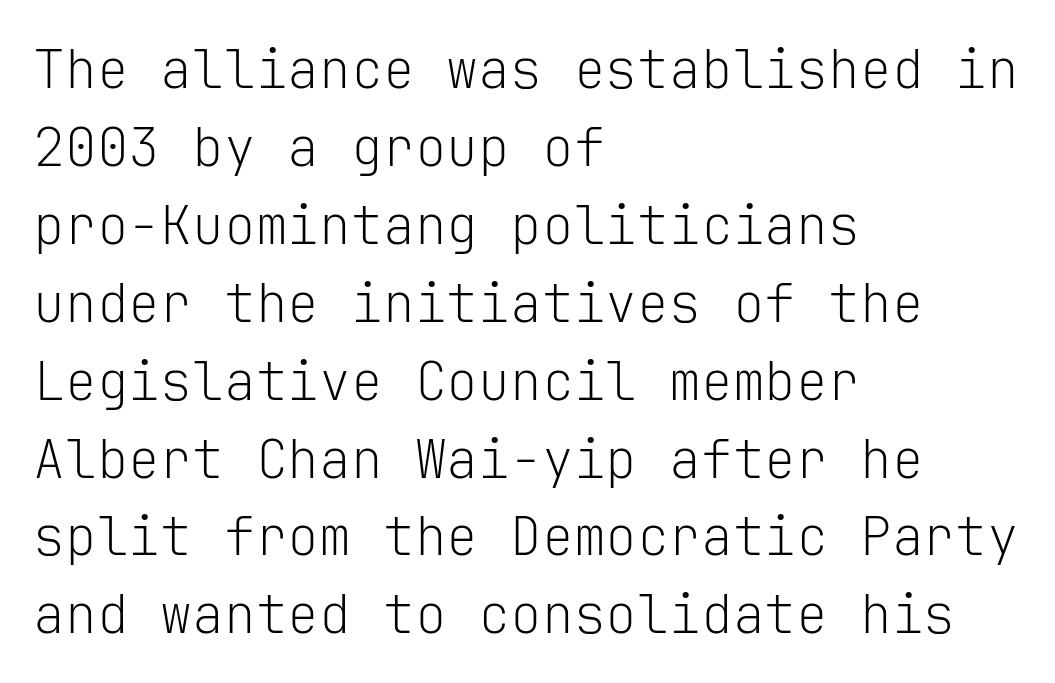
The image shows 53 px light sans-serif type, upright, monospaced; set left-aligned, normal line spacing (1.47x), normal letter spacing, not underlined; low stroke contrast and a medium x-height.
